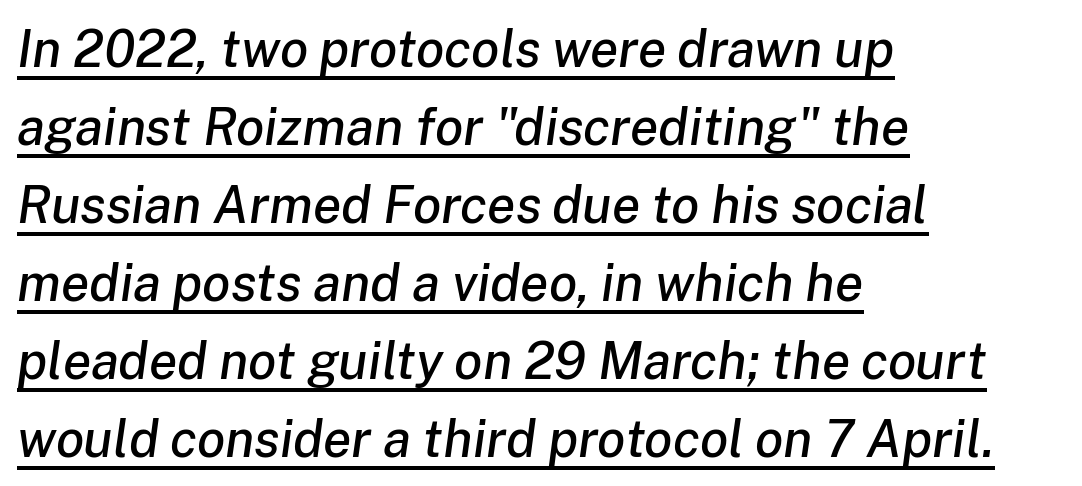
The rendering uses a moderate line-height, typical for paragraphs. Each letter keeps its own natural width here, so spacing adapts to shape. Emphasis-style slanted type is in use. The setting favours the left margin, as ordinary paragraphs usually do. Inter-character spacing is left at the font's built-in metrics.
